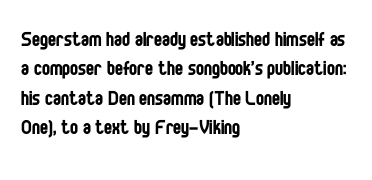
Notice how the stems are strictly vertical — no italics here. Standard letterfit; no display-style spreading of the glyphs. The space beneath each line is pristine and unruled. Counters stay open thanks to moderate or lighter strokes. A classic flush-left, rag-right setting is used for this passage.
